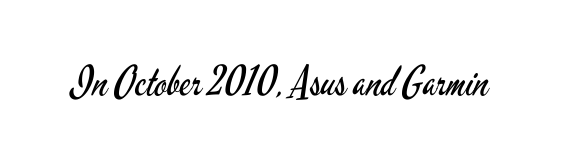
{"serif": "no", "bold": "no", "weight": "regular", "width": "condensed", "stroke_contrast": "low", "x_height": "small", "monospaced": "no", "underline": "no", "letter_spacing": "normal", "letter_spacing_em": 0.0, "glyph_px": 41}
